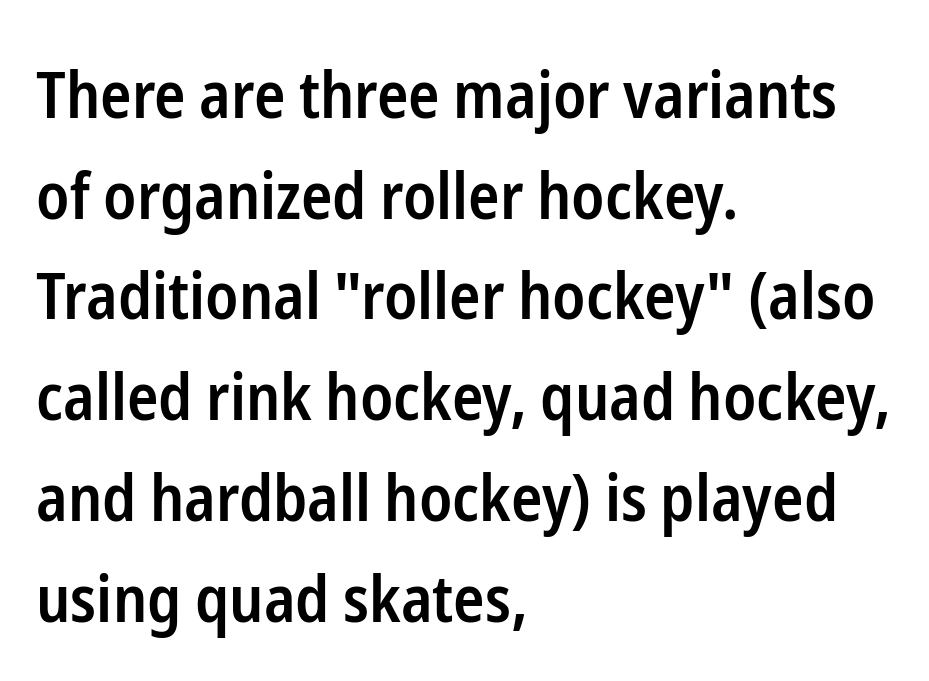
{"serif": "no", "italic": "no", "bold": "semi", "weight": "semibold", "width": "condensed", "stroke_contrast": "low", "x_height": "medium", "monospaced": "no", "underline": "no", "align": "left", "line_spacing": "normal", "line_spacing_ratio": 1.55, "letter_spacing": "normal", "letter_spacing_em": 0.0, "glyph_px": 65}
